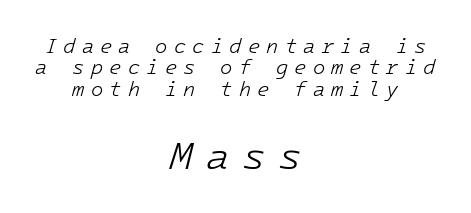
The image shows 39 px light type, italic (leaning right), monospaced; set centered, tight line spacing (1.07x), unusually wide letter spacing (+0.31 em), not underlined; the second (bottom) block is 1.95x larger; low stroke contrast and a medium x-height.
